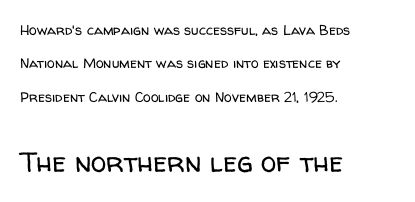
The image shows 28 px regular-weight sans-serif type, upright; set left-aligned, loose line spacing (2.38x), normal letter spacing, not underlined; the second (bottom) block is 2.0x larger; low stroke contrast and a medium x-height.
